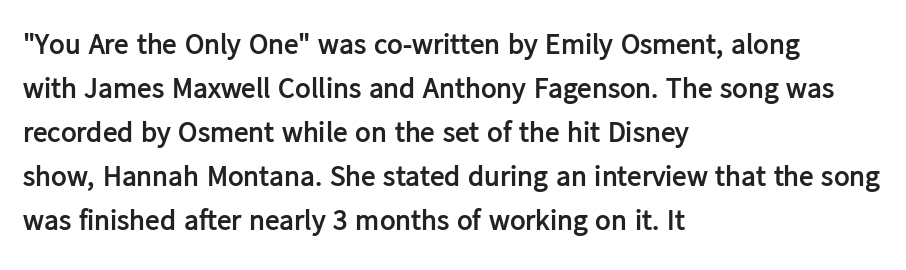
The image shows 29 px semibold sans-serif type, upright; set left-aligned, normal line spacing (1.52x), normal letter spacing, not underlined; low stroke contrast and a medium x-height.
